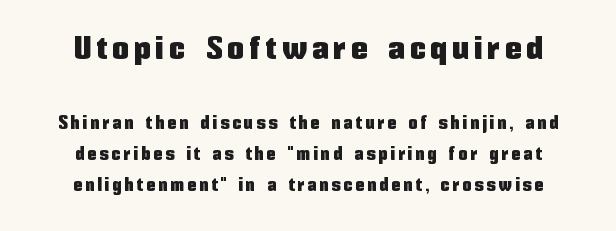
{"serif": "no", "italic": "no", "width": "condensed", "stroke_contrast": "low", "x_height": "medium", "monospaced": "no", "underline": "no", "line_spacing_ratio": 1.73, "larger_block": "first", "size_ratio": 1.78, "glyph_px": 32}
